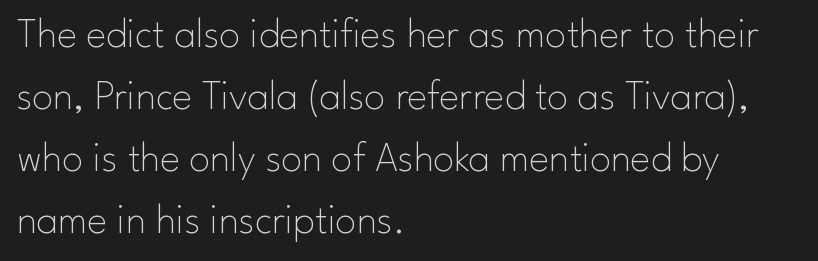
Q: Is the text bold? A: No.
Q: Is the text italic (slanted)? A: No, it is upright.
Q: Is the typeface a serif or a sans-serif typeface? A: Sans-serif.
Q: Is the text underlined? A: No.
Q: How is the paragraph aligned? A: Left-aligned.
Q: Is the spacing between letters normal or unusually wide? A: Normal.
Q: Is the spacing between lines tight, normal or loose? A: Normal.
Q: Width (condensed, normal, or wide)? A: Normal.
Q: Stroke contrast? A: Low.
Q: x-height? A: Small.
Q: Monospaced? A: No.
